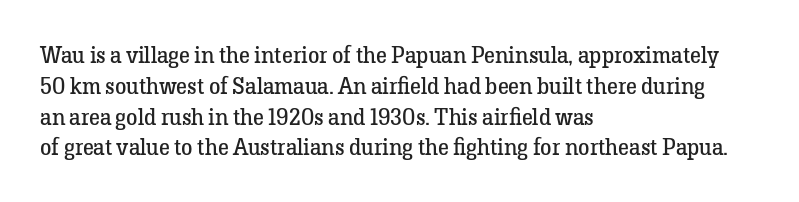
Descenders are the only things crossing below the line. The font sits on the lighter half of the weight spectrum, regular included. Does the copy run flush right? No — it runs flush left. Vertically, the passage feels balanced, rows spaced as you'd expect.
